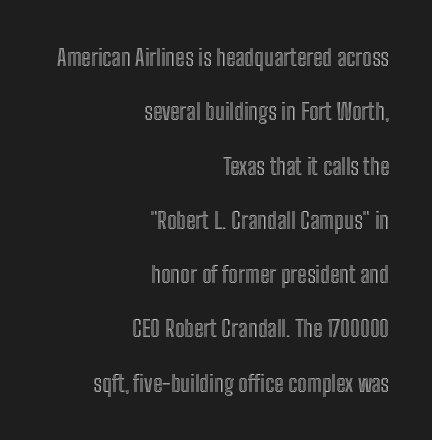
The image shows 23 px text type, upright; set right-aligned, loose line spacing (2.36x), normal letter spacing, not underlined.
